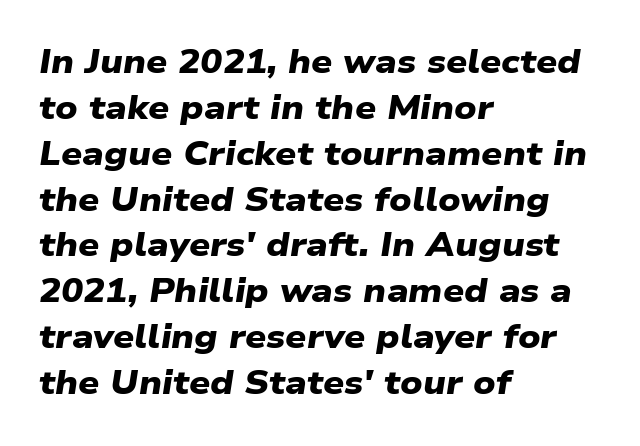
The image shows 33 px heavy, wide sans-serif type; set left-aligned, normal line spacing (1.39x), normal letter spacing, not underlined; low stroke contrast and a medium x-height.
